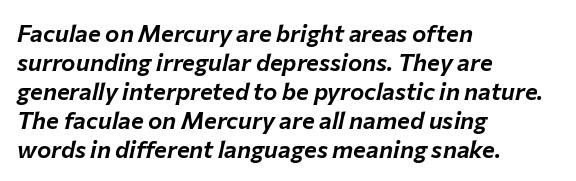
The passage shown is not underscored anywhere. Rendered with sloped, italic letterforms. Teacher's note: observe the even left margin — that is flush-left alignment. The horizontal fit of the characters is conventional and even.
